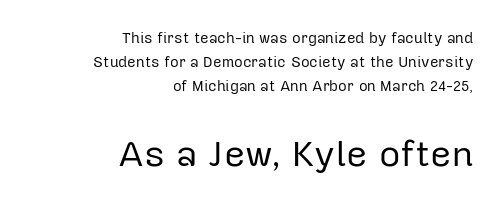
The image shows 37 px regular-weight sans-serif type, upright; set right-aligned, normal line spacing (1.59x), normal letter spacing, not underlined; the second (bottom) block is 2.47x larger; low stroke contrast and a medium x-height.
